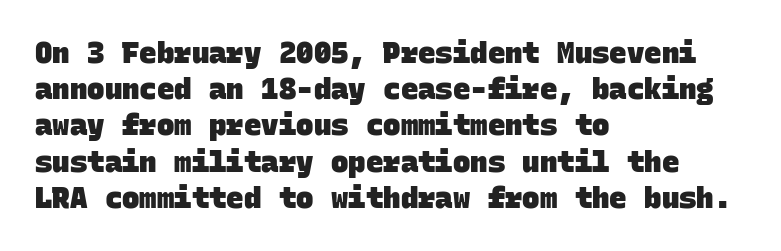
{"serif": "no", "bold": "yes", "weight": "heavy", "width": "normal", "stroke_contrast": "low", "x_height": "large", "monospaced": "yes", "underline": "no", "align": "left", "line_spacing": "normal", "line_spacing_ratio": 1.25, "letter_spacing": "normal", "letter_spacing_em": 0.0, "glyph_px": 29}
